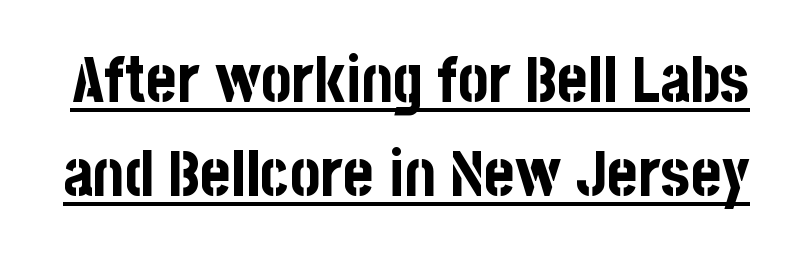
Q: Is the text bold? A: Yes.
Q: Is the text italic (slanted)? A: No, it is upright.
Q: Is the typeface a serif or a sans-serif typeface? A: Sans-serif.
Q: Is the text underlined? A: Yes.
Q: Is the spacing between letters normal or unusually wide? A: Normal.
Q: Is the spacing between lines tight, normal or loose? A: Normal.
Q: Width (condensed, normal, or wide)? A: Condensed.
Q: Stroke contrast? A: Low.
Q: x-height? A: Large.
Q: Monospaced? A: No.
